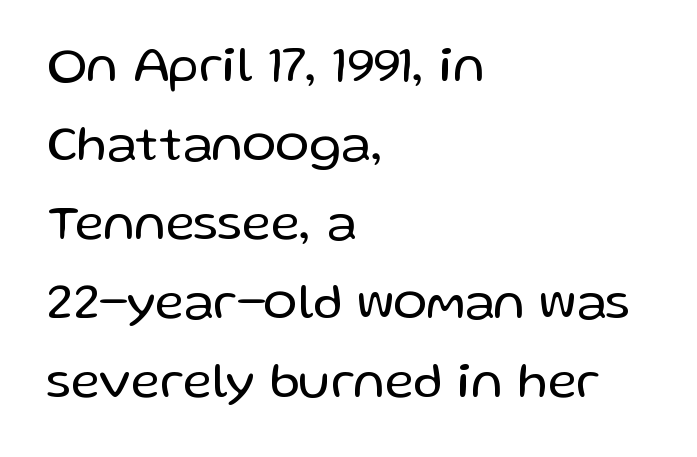
Q: Is the text bold? A: No.
Q: Is the text italic (slanted)? A: No, it is upright.
Q: Is the typeface a serif or a sans-serif typeface? A: Sans-serif.
Q: Is the text underlined? A: No.
Q: How is the paragraph aligned? A: Left-aligned.
Q: Is the spacing between letters normal or unusually wide? A: Normal.
Q: Is the spacing between lines tight, normal or loose? A: Normal.
Q: Width (condensed, normal, or wide)? A: Normal.
Q: Stroke contrast? A: Low.
Q: x-height? A: Medium.
Q: Monospaced? A: No.
